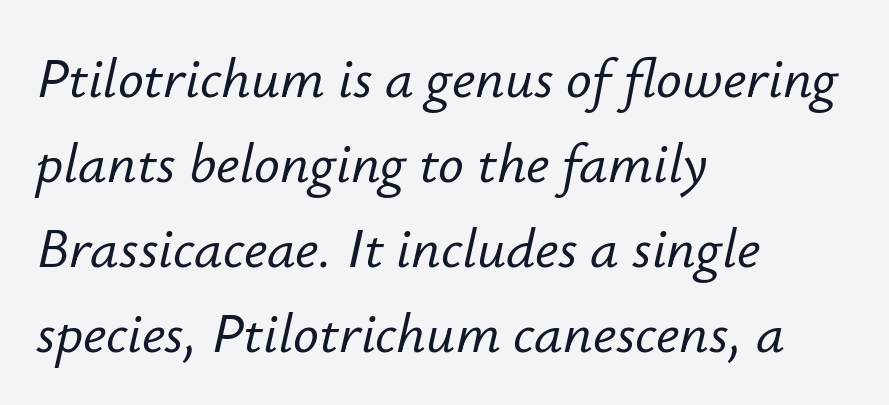
{"italic": "yes", "lean": "right", "slant_degrees": 12, "width": "normal", "stroke_contrast": "low", "x_height": "small", "monospaced": "no", "underline": "no", "align": "left", "line_spacing": "normal", "line_spacing_ratio": 1.49, "letter_spacing": "normal", "letter_spacing_em": 0.0, "glyph_px": 57}
